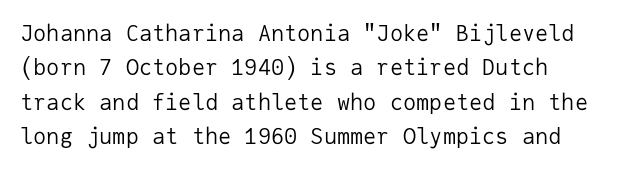
The image shows 22 px text type, upright; set left-aligned, normal line spacing (1.56x), normal letter spacing, not underlined.
